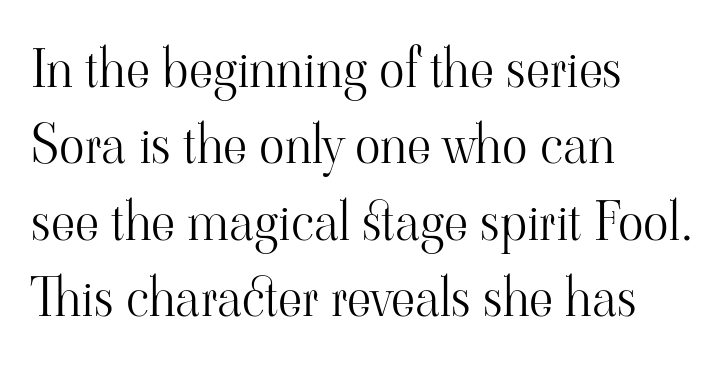
Q: Is the text bold? A: No.
Q: Is the text italic (slanted)? A: No, it is upright.
Q: Is the typeface a serif or a sans-serif typeface? A: Serif.
Q: Is the text underlined? A: No.
Q: How is the paragraph aligned? A: Left-aligned.
Q: Is the spacing between letters normal or unusually wide? A: Normal.
Q: Is the spacing between lines tight, normal or loose? A: Normal.
Q: Width (condensed, normal, or wide)? A: Normal.
Q: Stroke contrast? A: High.
Q: x-height? A: Small.
Q: Monospaced? A: No.
